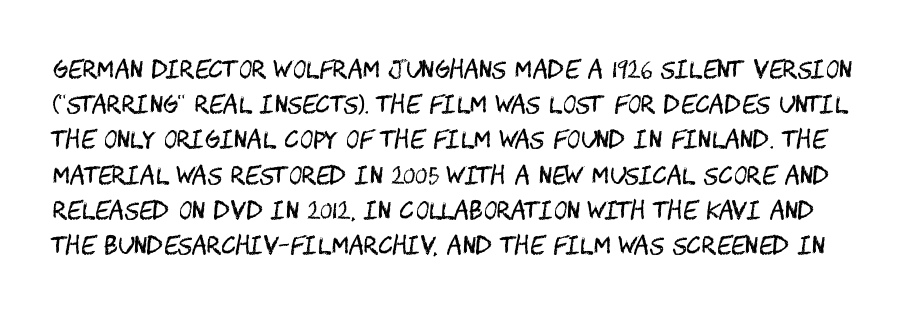
Q: Is the text bold? A: No.
Q: Is the text italic (slanted)? A: No, it is upright.
Q: Is the text underlined? A: No.
Q: Is the spacing between letters normal or unusually wide? A: Normal.
Q: Is the spacing between lines tight, normal or loose? A: Normal.
